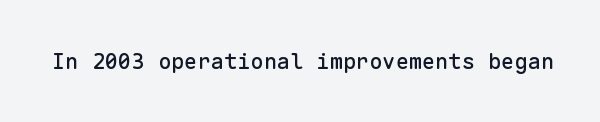
The image shows 22 px text type, upright; set normal letter spacing, not underlined.
